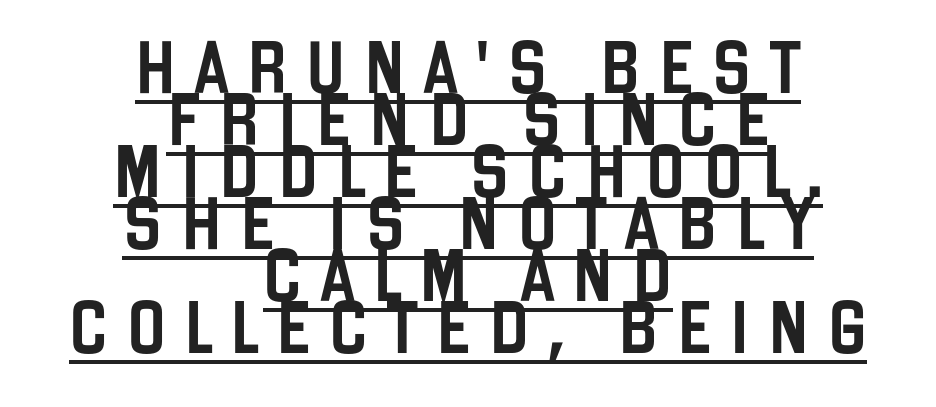
Q: Is the text italic (slanted)? A: No, it is upright.
Q: Is the typeface a serif or a sans-serif typeface? A: Sans-serif.
Q: Is the text underlined? A: Yes.
Q: How is the paragraph aligned? A: Centered.
Q: Is the spacing between letters normal or unusually wide? A: Unusually wide.
Q: Is the spacing between lines tight, normal or loose? A: Tight.
Q: Width (condensed, normal, or wide)? A: Condensed.
Q: Stroke contrast? A: Low.
Q: x-height? A: Large.
Q: Monospaced? A: No.
